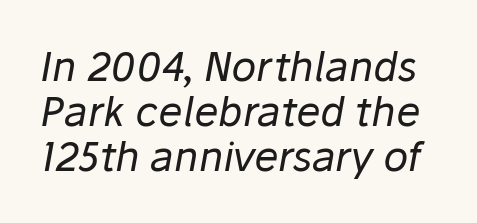
{"italic": "yes", "lean": "right", "slant_degrees": 10, "bold": "no", "weight": "regular", "width": "normal", "stroke_contrast": "low", "x_height": "medium", "monospaced": "no", "underline": "no", "line_spacing": "tight", "line_spacing_ratio": 1.1, "letter_spacing": "normal", "letter_spacing_em": 0.0, "glyph_px": 41}
